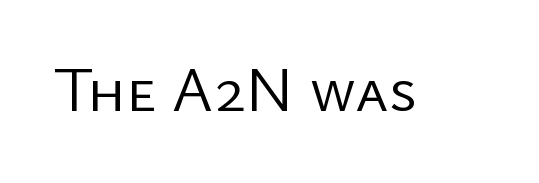
The image shows 63 px regular-weight sans-serif type, upright; set normal letter spacing, not underlined; low stroke contrast and a medium x-height.
